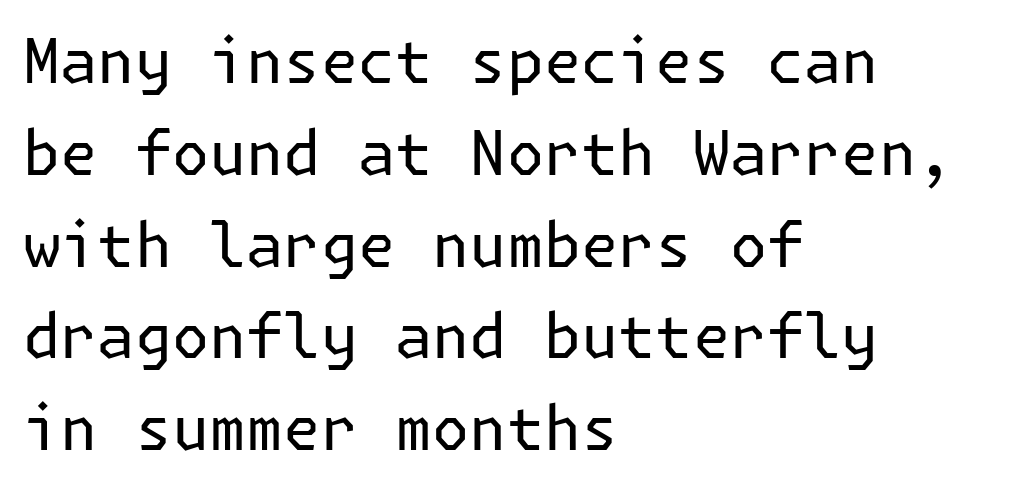
{"serif": "no", "italic": "no", "bold": "no", "weight": "regular", "width": "normal", "stroke_contrast": "low", "x_height": "medium", "underline": "no", "align": "left", "line_spacing": "normal", "line_spacing_ratio": 1.48, "letter_spacing": "normal", "letter_spacing_em": 0.0, "glyph_px": 62}
